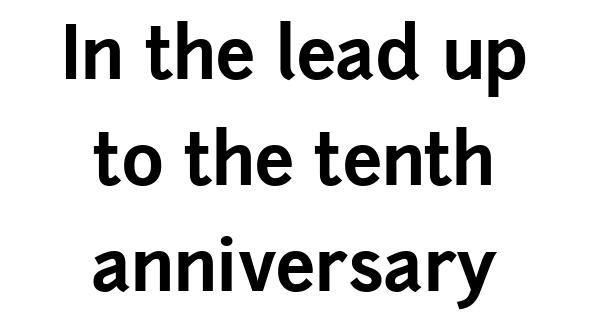
{"serif": "no", "italic": "no", "bold": "yes", "weight": "bold", "width": "normal", "stroke_contrast": "low", "x_height": "medium", "monospaced": "no", "underline": "no", "align": "center", "line_spacing": "normal", "line_spacing_ratio": 1.49, "letter_spacing": "normal", "letter_spacing_em": 0.0, "glyph_px": 71}
